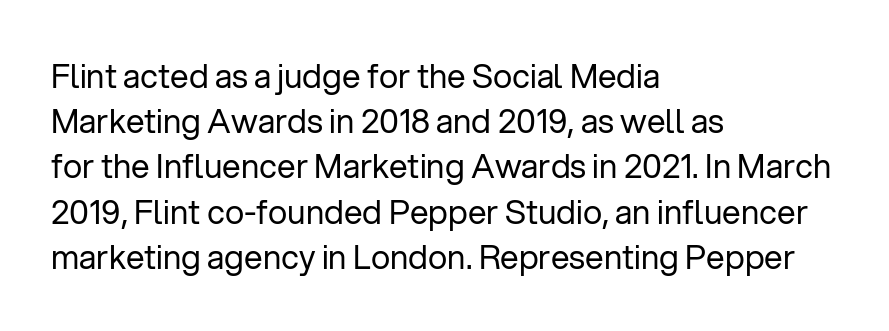
{"serif": "no", "italic": "no", "bold": "no", "weight": "regular", "width": "normal", "stroke_contrast": "low", "x_height": "medium", "monospaced": "no", "underline": "no", "align": "left", "line_spacing": "normal", "line_spacing_ratio": 1.37, "letter_spacing": "normal", "letter_spacing_em": 0.0, "glyph_px": 33}
